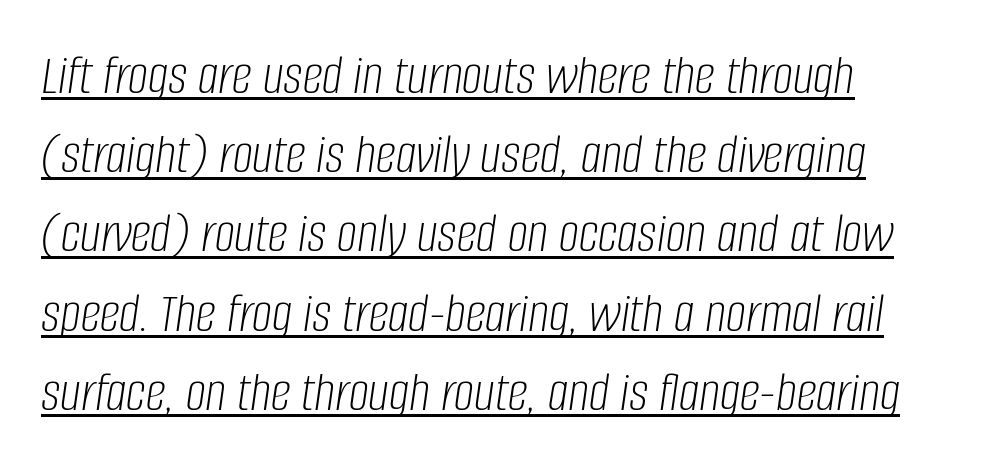
{"italic": "yes", "lean": "right", "slant_degrees": 8, "bold": "no", "weight": "light", "width": "condensed", "stroke_contrast": "low", "x_height": "large", "monospaced": "no", "underline": "yes", "line_spacing": "normal", "line_spacing_ratio": 1.39, "letter_spacing": "normal", "letter_spacing_em": 0.0, "glyph_px": 57}
